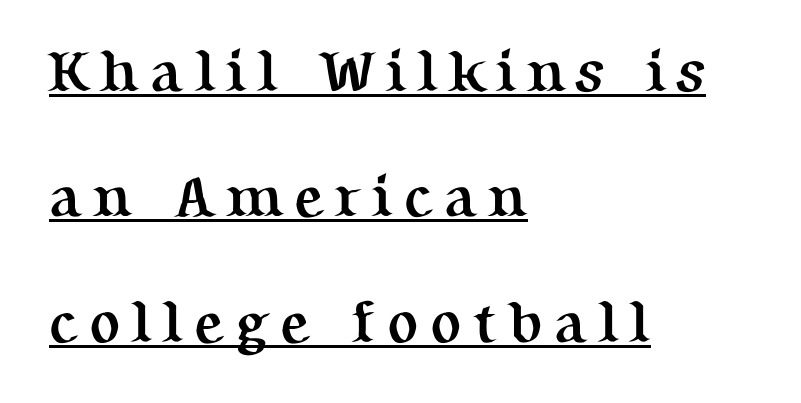
The designer went with a serif here, giving each stem small feet. Weight: bold. Interline gaps are noticeably wide in this sample. If you drew a ruler down the left edge, every line would touch it. When letters stand straight like this, we call the style roman or upright. Think of a printed novel: that variable character pitch is what you see here.
